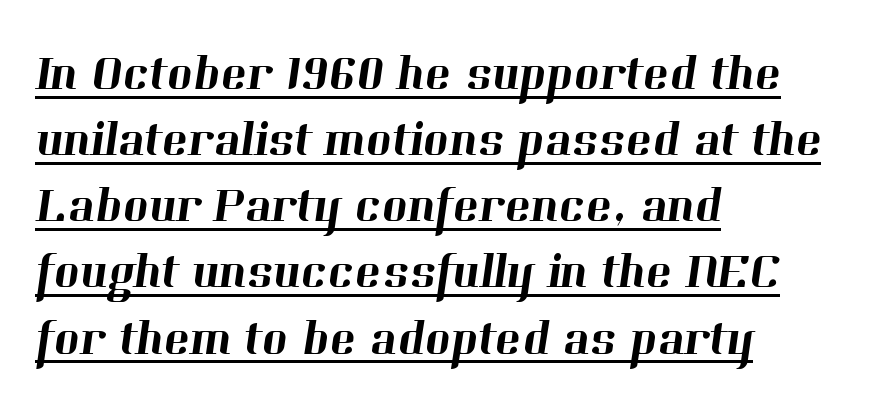
The image shows 49 px serif type; set left-aligned, normal line spacing (1.35x), normal letter spacing, underlined; high stroke contrast and a medium x-height.
